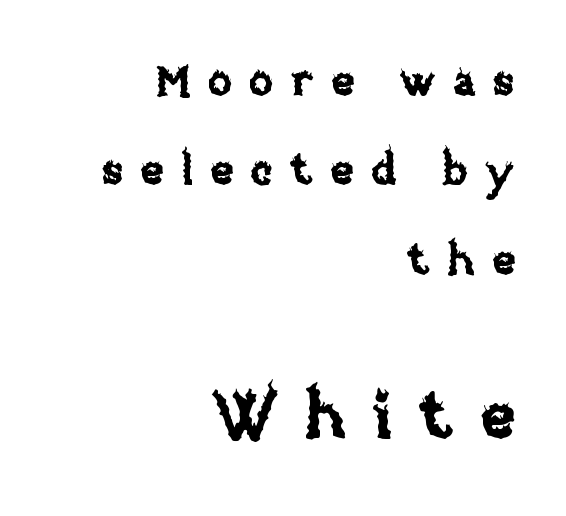
The specimen reads as upright at a glance. These lines are rendered in a variable-pitch font. Small over large — that's the arrangement of the two blocks here. This sample uses expanded letter spacing, leaving extra air between glyphs. Only glyphs here, with clear space below each row. Notice the wide empty band between every row — that's loose leading.
